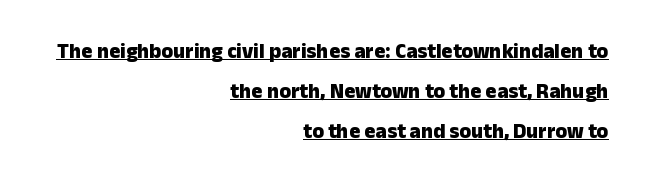
{"italic": "no", "bold": "yes", "underline": "yes", "align": "right", "line_spacing": "loose", "line_spacing_ratio": 1.91, "letter_spacing": "normal", "letter_spacing_em": 0.0, "glyph_px": 21}
